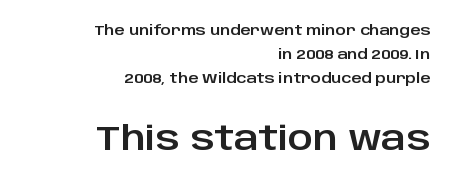
The image shows 34 px sans-serif type, upright; set right-aligned, normal line spacing (1.7x), normal letter spacing, not underlined; the second (bottom) block is 2.43x larger; low stroke contrast and a large x-height.
